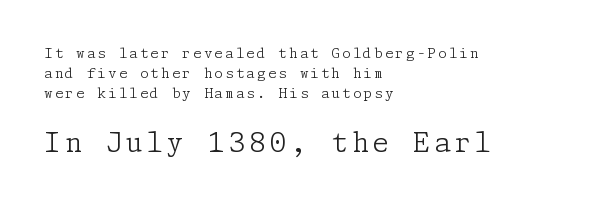
{"italic": "no", "bold": "no", "underline": "no", "align": "left", "line_spacing": "normal", "line_spacing_ratio": 1.44, "larger_block": "second", "size_ratio": 1.93, "glyph_px": 27}
